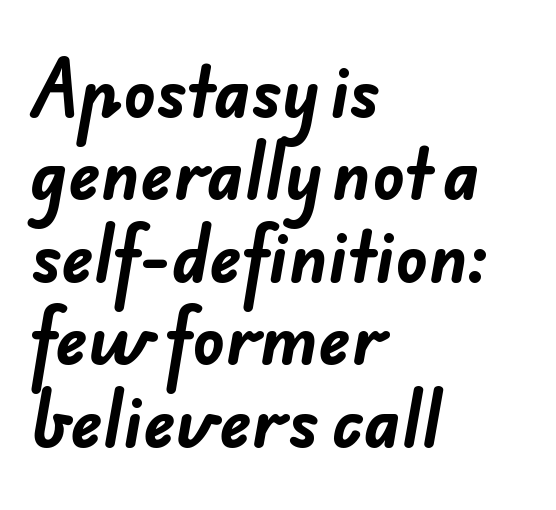
Thick stems and heavy bowls — unmistakably bold. Check where the strokes stop: nothing finishes them off — pure sans. Layout note: lines flush left. Letter spacing: default. No word sits above an underline.
